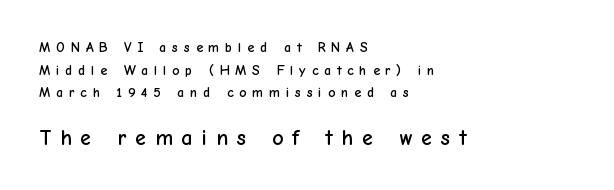
Bare-footed words on every line. Size contrast runs from small at the top to large at the bottom. This is roman type, the default non-slanted kind. Short and long lines alike share a common starting point at left. Interline gaps are of average width in this sample. The letterforms stand isolated, each surrounded by extra space.
